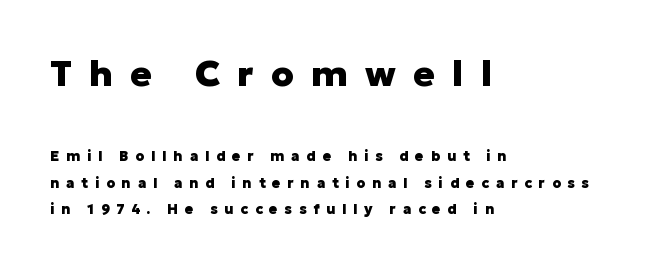
Q: Is the text bold? A: Yes.
Q: Is the text italic (slanted)? A: No, it is upright.
Q: Is the typeface a serif or a sans-serif typeface? A: Sans-serif.
Q: Is the text underlined? A: No.
Q: How is the paragraph aligned? A: Left-aligned.
Q: Is the spacing between letters normal or unusually wide? A: Unusually wide.
Q: Is the spacing between lines tight, normal or loose? A: Loose.
Q: Which block of text is set in a larger size, the first (top) or the second (bottom)? A: The first (top) one.
Q: Width (condensed, normal, or wide)? A: Normal.
Q: Stroke contrast? A: Low.
Q: x-height? A: Medium.
Q: Monospaced? A: No.
